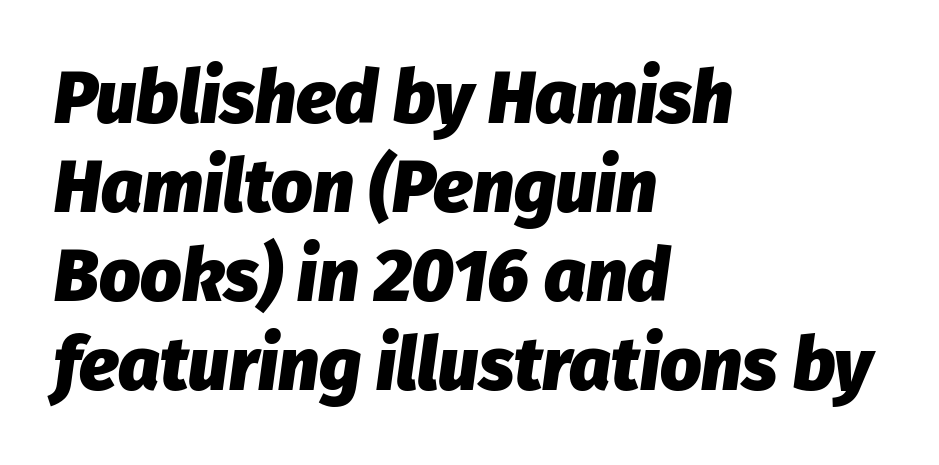
The image shows 73 px heavy type, italic (leaning right); set left-aligned, line spacing 1.22x, normal letter spacing, not underlined; low stroke contrast and a medium x-height.
